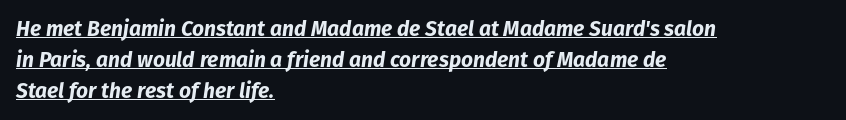
{"italic": "yes", "lean": "right", "slant_degrees": 8, "bold": "yes", "underline": "yes", "align": "left", "line_spacing": "normal", "line_spacing_ratio": 1.47, "letter_spacing": "normal", "letter_spacing_em": 0.0, "glyph_px": 21}
